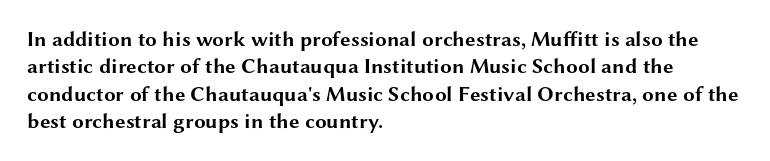
Q: Is the text bold? A: Yes.
Q: Is the text italic (slanted)? A: No, it is upright.
Q: Is the text underlined? A: No.
Q: How is the paragraph aligned? A: Left-aligned.
Q: Is the spacing between letters normal or unusually wide? A: Normal.
Q: Is the spacing between lines tight, normal or loose? A: Normal.
